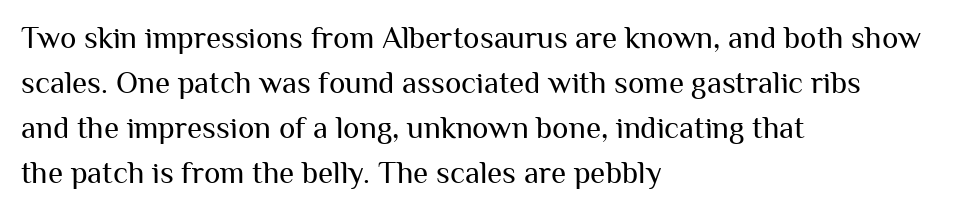
{"serif": "no", "italic": "no", "bold": "no", "weight": "regular", "width": "normal", "stroke_contrast": "medium", "x_height": "medium", "monospaced": "no", "underline": "no", "align": "left", "line_spacing": "normal", "line_spacing_ratio": 1.45, "letter_spacing": "normal", "letter_spacing_em": 0.0, "glyph_px": 31}
